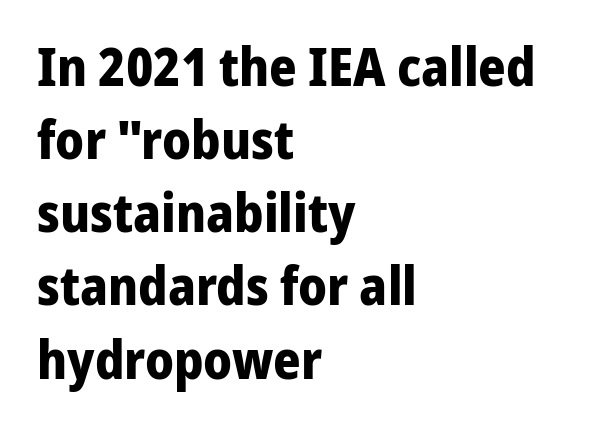
The image shows 53 px bold sans-serif type, upright; set left-aligned, normal line spacing (1.38x), normal letter spacing, not underlined; low stroke contrast and a medium x-height.
